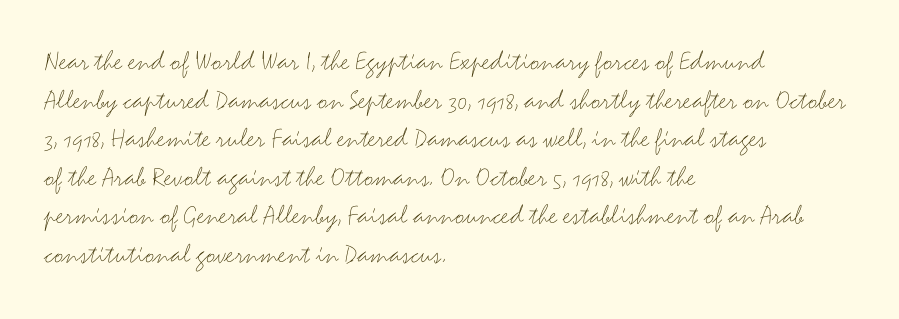
The paragraph has a hard left edge and a soft right edge. The specimen omits any rule beneath the text block's lines. A typesetter would call this leading conventional body-copy spacing. Stem width sits at or under what a default text font uses. Short note: letters normally spaced.
